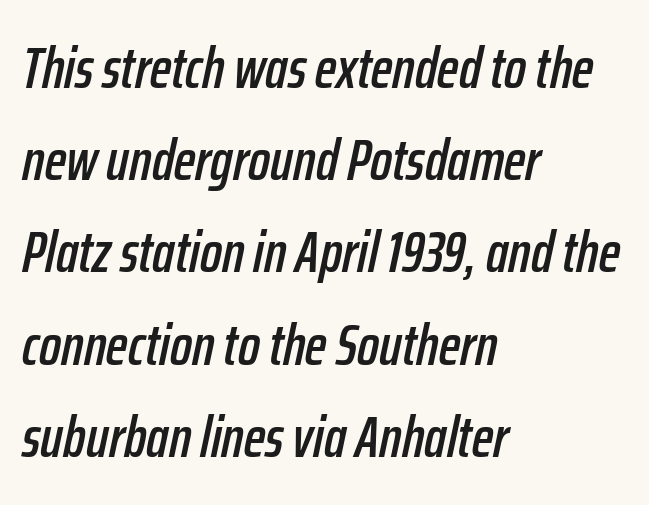
Q: Is the text italic (slanted)? A: Yes, it leans right by about 12 degrees.
Q: Is the text underlined? A: No.
Q: How is the paragraph aligned? A: Left-aligned.
Q: Is the spacing between letters normal or unusually wide? A: Normal.
Q: Is the spacing between lines tight, normal or loose? A: Normal.
Q: Width (condensed, normal, or wide)? A: Condensed.
Q: Stroke contrast? A: Low.
Q: x-height? A: Medium.
Q: Monospaced? A: No.
